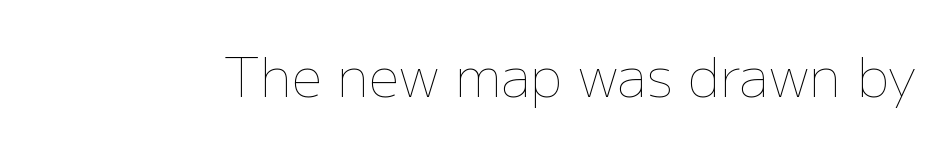
How are the letters spaced? Ordinarily, with no added tracking. This reads as an unemphasized weight, regular at the heaviest. Does the lettering tilt? It doesn't — this is upright. The face used here is proportionally spaced, like ordinary book or web type. The area under the type is left untouched.
